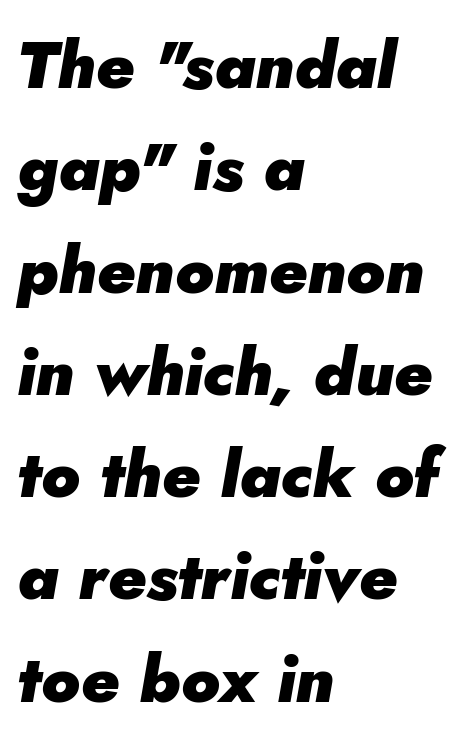
Q: Is the text bold? A: Yes.
Q: Is the text italic (slanted)? A: Yes, it leans right by about 5 degrees.
Q: Is the text underlined? A: No.
Q: How is the paragraph aligned? A: Left-aligned.
Q: Is the spacing between letters normal or unusually wide? A: Normal.
Q: Is the spacing between lines tight, normal or loose? A: Normal.
Q: Width (condensed, normal, or wide)? A: Normal.
Q: Stroke contrast? A: Low.
Q: x-height? A: Small.
Q: Monospaced? A: No.
